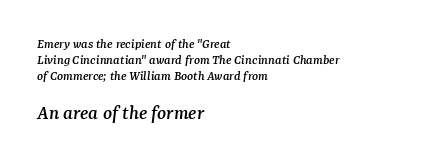
The image shows 21 px text type, italic (leaning right); set left-aligned, line spacing 1.16x, normal letter spacing, not underlined; the second (bottom) block is 1.5x larger.
